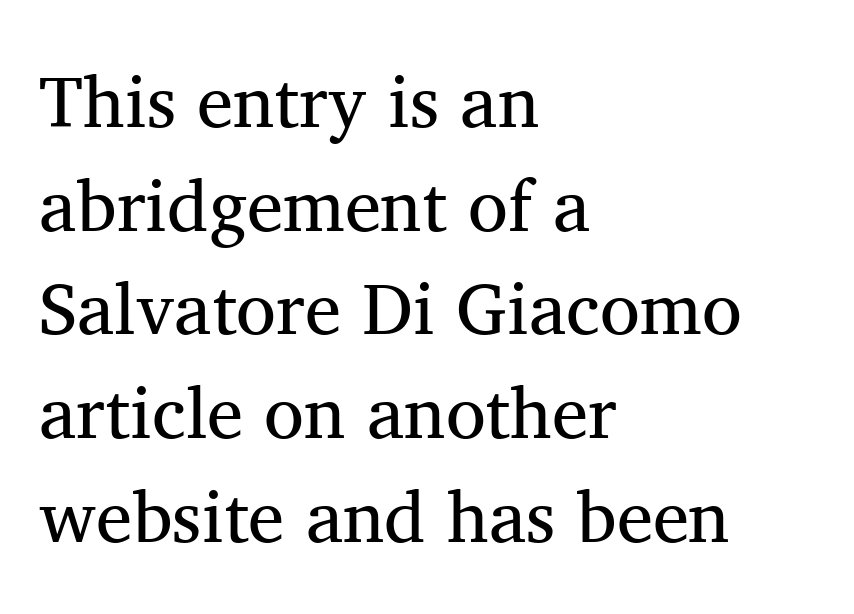
{"serif": "yes", "italic": "no", "bold": "no", "weight": "regular", "width": "normal", "stroke_contrast": "medium", "x_height": "medium", "monospaced": "no", "underline": "no", "align": "left", "line_spacing": "normal", "line_spacing_ratio": 1.42, "letter_spacing": "normal", "letter_spacing_em": 0.0, "glyph_px": 73}
